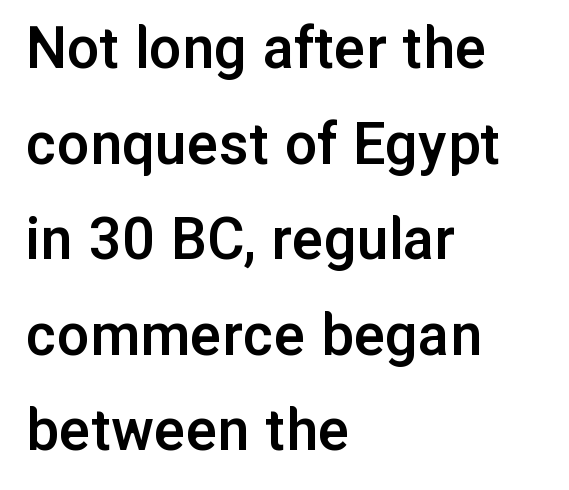
The image shows 65 px semibold sans-serif type, upright; set left-aligned, normal line spacing (1.47x), normal letter spacing, not underlined; low stroke contrast and a medium x-height.
